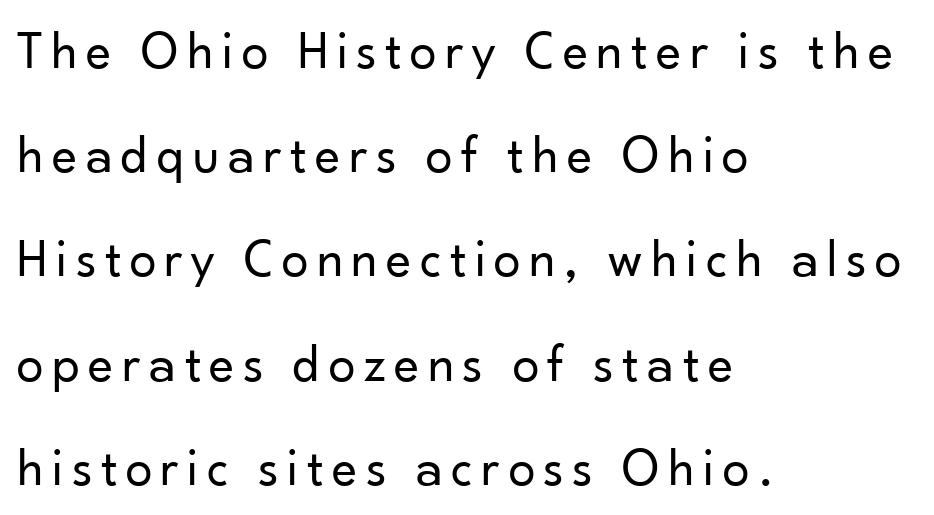
The ragged edge is on the right, which tells us the setting is flush left. This reads as an unemphasized weight, regular at the heaviest. This sample uses a sans-serif face. The rendering uses natural spacing where letterforms have individual widths. The specimen omits any rule beneath the text block's lines.
